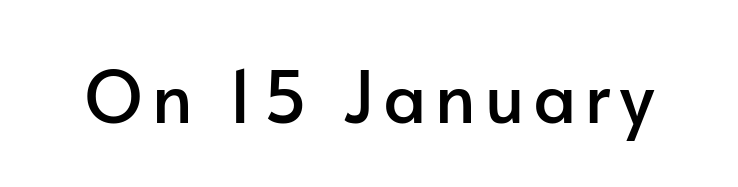
In terms of letterform style, serifs are entirely absent. Notice how the stems are strictly vertical — no italics here. Each letter keeps its own natural width here, so spacing adapts to shape. Descenders hang freely into open space.
